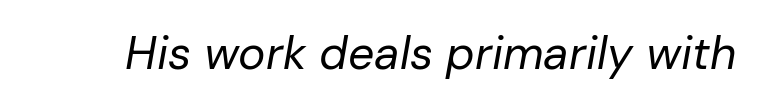
The typography opts for an oblique posture over an upright one. No chunkiness to these letters — they're not bold. A typesetter would call this zero additional tracking. A typesetter would call this proportional, since set widths differ per character. Honestly, there is no underline to notice here at all.
